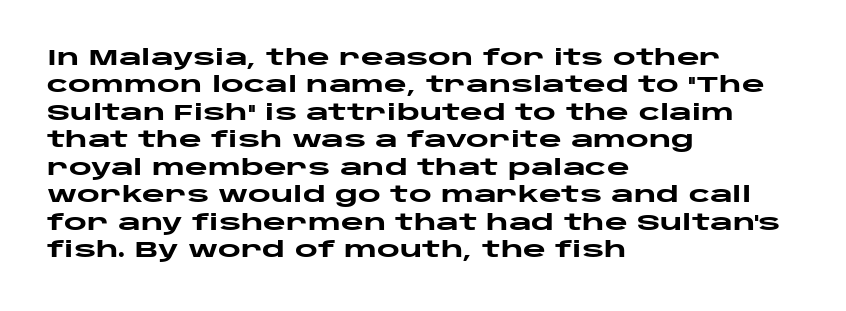
{"italic": "no", "bold": "yes", "underline": "no", "align": "left", "line_spacing": "normal", "line_spacing_ratio": 1.25, "letter_spacing": "normal", "letter_spacing_em": 0.0, "glyph_px": 22}
